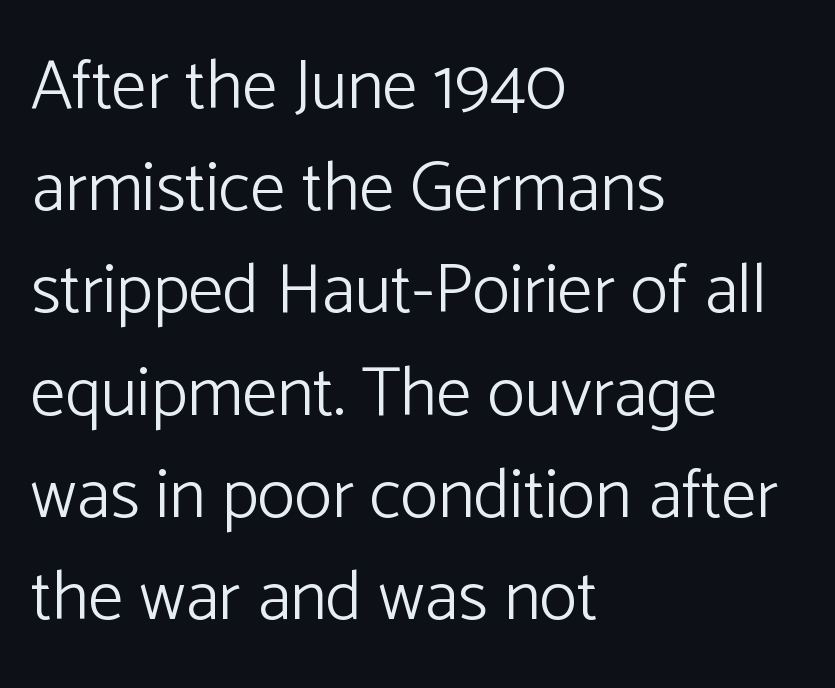
Q: Is the text bold? A: No.
Q: Is the text italic (slanted)? A: No, it is upright.
Q: Is the typeface a serif or a sans-serif typeface? A: Sans-serif.
Q: Is the text underlined? A: No.
Q: How is the paragraph aligned? A: Left-aligned.
Q: Is the spacing between letters normal or unusually wide? A: Normal.
Q: Is the spacing between lines tight, normal or loose? A: Normal.
Q: Width (condensed, normal, or wide)? A: Normal.
Q: Stroke contrast? A: Low.
Q: x-height? A: Medium.
Q: Monospaced? A: No.
